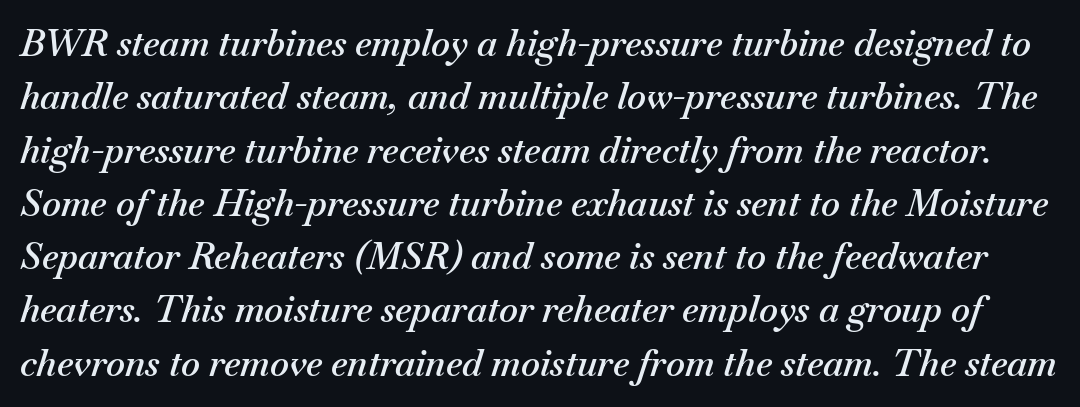
The image shows 36 px semibold type, italic (leaning right); set normal line spacing (1.48x), normal letter spacing, not underlined; medium stroke contrast and a small x-height.
